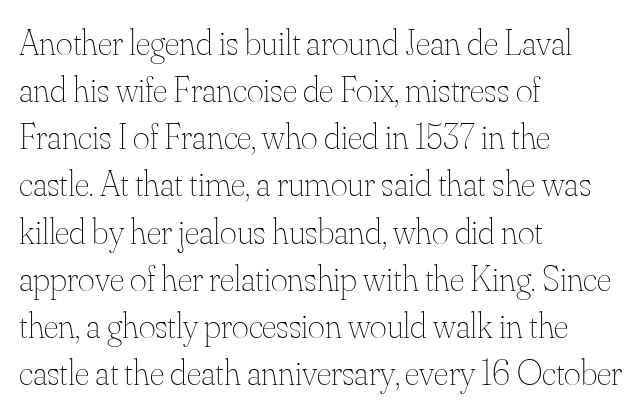
The image shows 36 px thin type, upright; set left-aligned, normal line spacing (1.31x), normal letter spacing, not underlined; medium stroke contrast and a small x-height.
